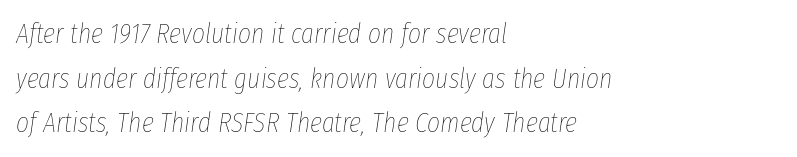
The image shows 28 px thin, condensed type, italic (leaning right); set left-aligned, normal line spacing (1.59x), normal letter spacing, not underlined; low stroke contrast and a medium x-height.
